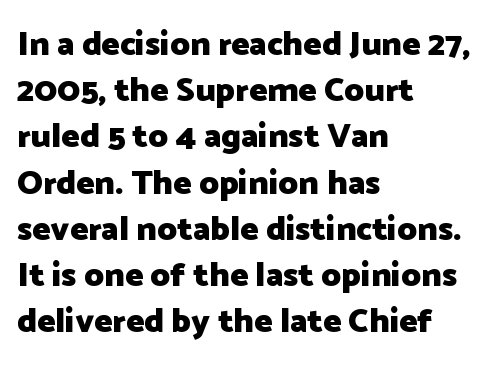
The image shows 34 px heavy sans-serif type, upright; set left-aligned, normal line spacing (1.36x), normal letter spacing, not underlined; low stroke contrast and a medium x-height.
